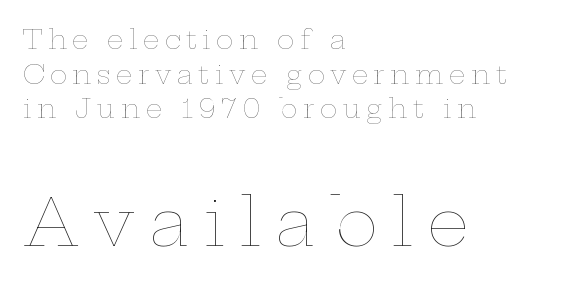
The image shows 66 px thin, wide type, upright; set left-aligned, normal line spacing (1.33x), unusually wide letter spacing (+0.21 em), not underlined; the second (bottom) block is 2.54x larger; low stroke contrast and a medium x-height.
